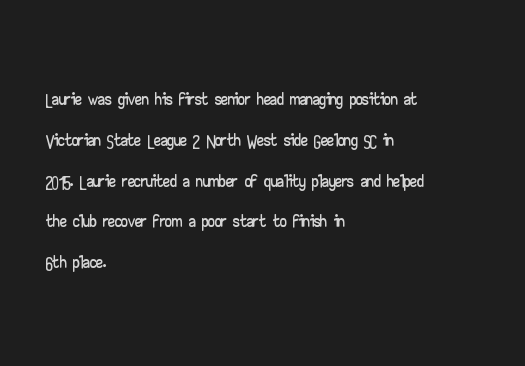
The image shows 27 px text type, upright; set left-aligned, normal line spacing (1.51x), normal letter spacing, not underlined.
